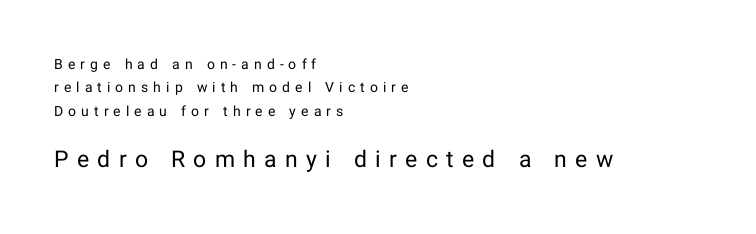
Q: Is the text bold? A: No.
Q: Is the text italic (slanted)? A: No, it is upright.
Q: Is the text underlined? A: No.
Q: How is the paragraph aligned? A: Left-aligned.
Q: Is the spacing between letters normal or unusually wide? A: Unusually wide.
Q: Is the spacing between lines tight, normal or loose? A: Normal.
Q: Which block of text is set in a larger size, the first (top) or the second (bottom)? A: The second (bottom) one.
